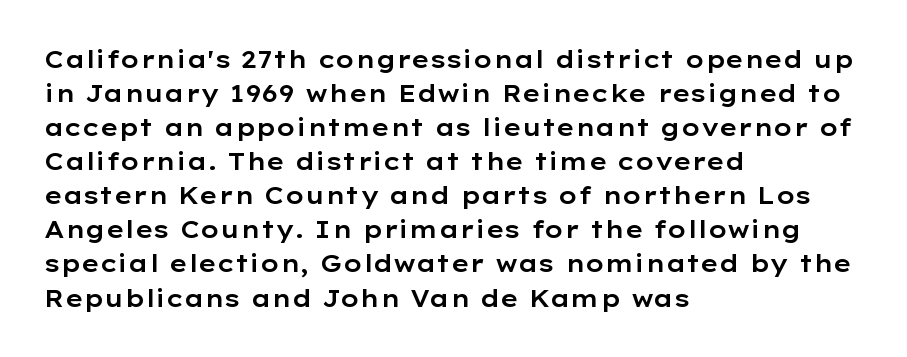
Each word holds together tightly as a unit, with standard inter-letter gaps. Horizontally, the lines are justified to the leading edge only. Check the space under the baseline: it is left empty. Leading matches the norm, producing a regular column.
